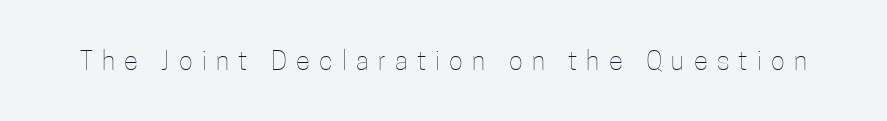
Q: Is the text bold? A: No.
Q: Is the text italic (slanted)? A: No, it is upright.
Q: Is the text underlined? A: No.
Q: Is the spacing between letters normal or unusually wide? A: Unusually wide.
